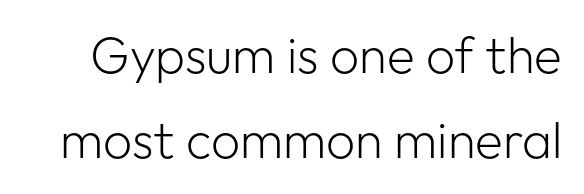
Q: Is the text bold? A: No.
Q: Is the text italic (slanted)? A: No, it is upright.
Q: Is the typeface a serif or a sans-serif typeface? A: Sans-serif.
Q: Is the text underlined? A: No.
Q: Is the spacing between letters normal or unusually wide? A: Normal.
Q: Is the spacing between lines tight, normal or loose? A: Normal.
Q: Width (condensed, normal, or wide)? A: Normal.
Q: Stroke contrast? A: Low.
Q: x-height? A: Medium.
Q: Monospaced? A: No.
